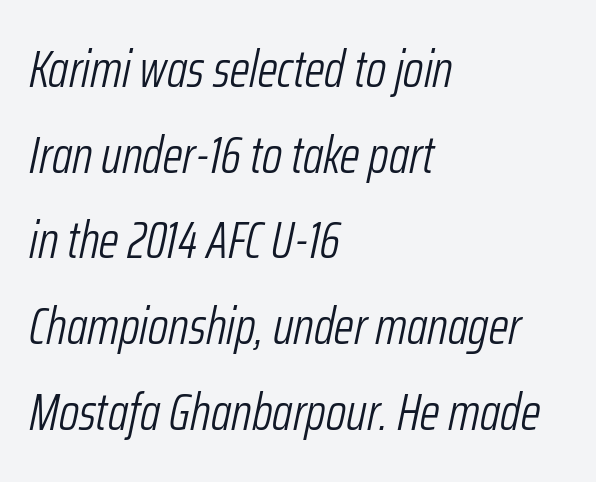
The image shows 51 px light, condensed type, italic (leaning right); set left-aligned, normal line spacing (1.68x), normal letter spacing, not underlined; low stroke contrast and a medium x-height.
